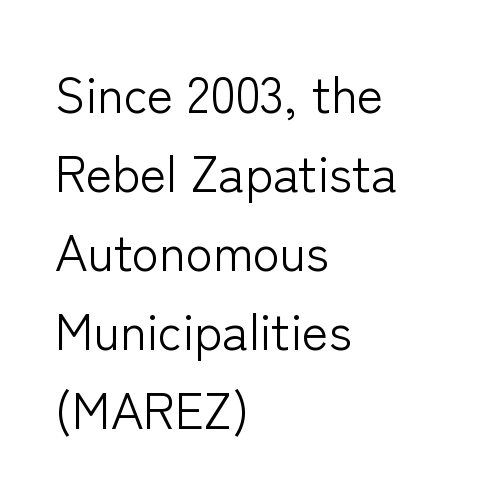
The area under the type is left untouched. This sample is left-justified, so line endings fall wherever the words run out. Caption: standard tracking, unaltered. Does the lettering tilt? It doesn't — this is upright. Each stroke keeps to a modest, everyday thickness or less.
